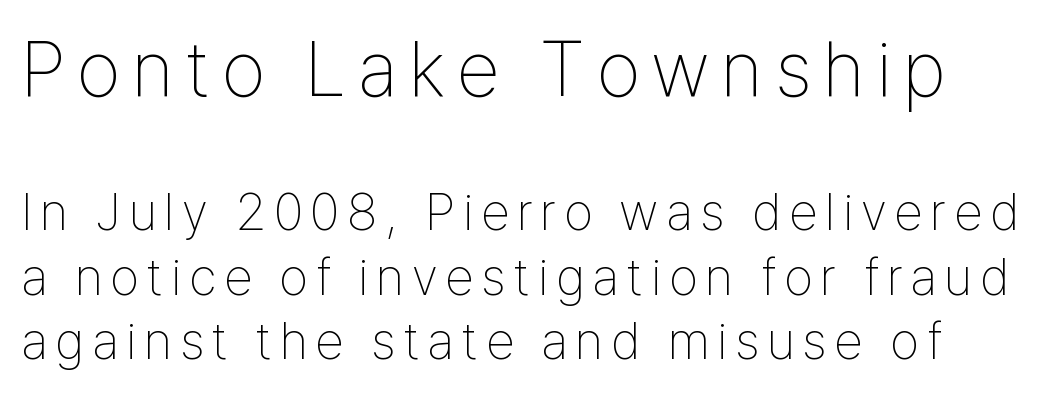
Unmarked baselines from the first word to the last. The rendering shows plain stroke endings on the letterforms — a sans-serif design. The composition opens big and finishes small. Ink coverage per letter is moderate at most.
